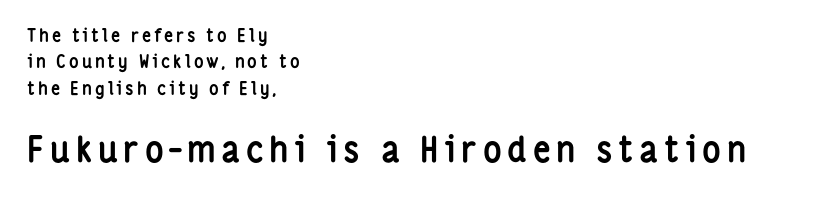
{"serif": "no", "italic": "no", "bold": "yes", "weight": "semibold", "width": "condensed", "stroke_contrast": "low", "x_height": "medium", "monospaced": "no", "underline": "no", "align": "left", "line_spacing": "normal", "line_spacing_ratio": 1.47, "larger_block": "second", "size_ratio": 1.94, "glyph_px": 35}
